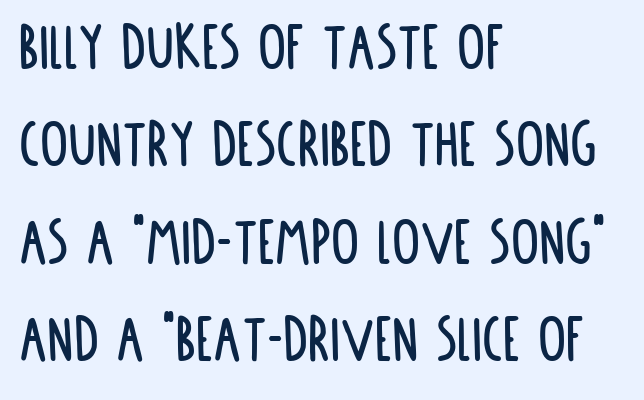
Q: Is the text italic (slanted)? A: No, it is upright.
Q: Is the typeface a serif or a sans-serif typeface? A: Sans-serif.
Q: Is the text underlined? A: No.
Q: How is the paragraph aligned? A: Left-aligned.
Q: Is the spacing between letters normal or unusually wide? A: Normal.
Q: Is the spacing between lines tight, normal or loose? A: Normal.
Q: Width (condensed, normal, or wide)? A: Condensed.
Q: Stroke contrast? A: Low.
Q: x-height? A: Large.
Q: Monospaced? A: No.
